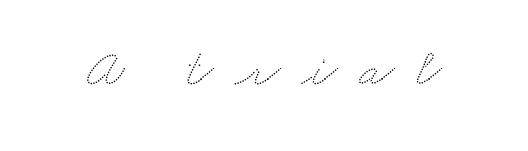
Descenders hang freely into open space. The passage shown is typed in a proportional face where columns would drift. How are the letters spaced? Widely, with obvious added tracking.
